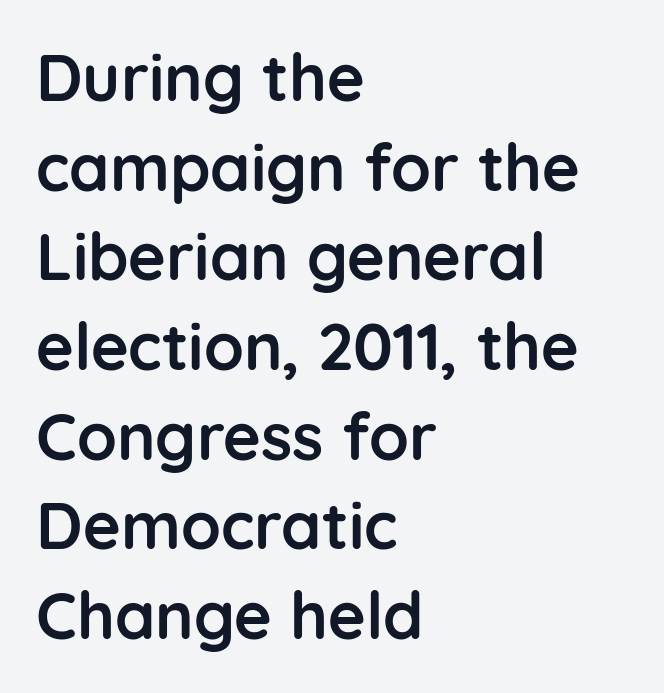
The image shows 65 px semibold sans-serif type, upright; set left-aligned, normal line spacing (1.38x), normal letter spacing, not underlined; low stroke contrast and a medium x-height.
